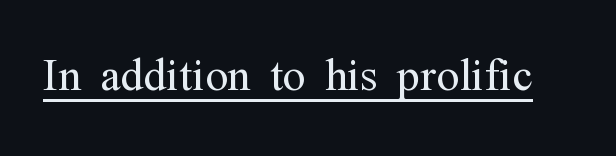
Q: Is the text bold? A: No.
Q: Is the text italic (slanted)? A: No, it is upright.
Q: Is the typeface a serif or a sans-serif typeface? A: Serif.
Q: Is the text underlined? A: Yes.
Q: Is the spacing between letters normal or unusually wide? A: Normal.
Q: Width (condensed, normal, or wide)? A: Condensed.
Q: Stroke contrast? A: Medium.
Q: x-height? A: Medium.
Q: Monospaced? A: No.
